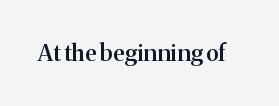
{"italic": "no", "bold": "semi", "underline": "no", "letter_spacing": "normal", "letter_spacing_em": 0.0, "glyph_px": 23}
